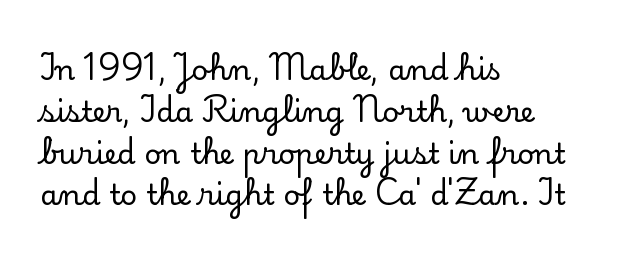
Tracking value appears to be zero — textbook default spacing. Where is the straight margin? On the left. Serifs: yes, visible at the terminals of the letterforms. If you drew a line through each stem, it would be perfectly vertical.
